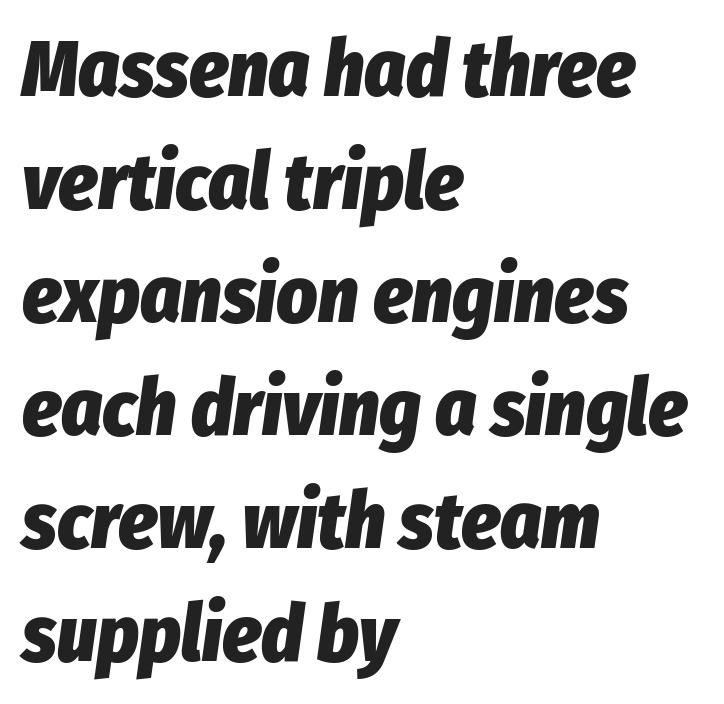
Q: Is the text bold? A: Yes.
Q: Is the text italic (slanted)? A: Yes, it leans right by about 8 degrees.
Q: Is the text underlined? A: No.
Q: How is the paragraph aligned? A: Left-aligned.
Q: Is the spacing between letters normal or unusually wide? A: Normal.
Q: Is the spacing between lines tight, normal or loose? A: Normal.
Q: Width (condensed, normal, or wide)? A: Condensed.
Q: Stroke contrast? A: Low.
Q: x-height? A: Medium.
Q: Monospaced? A: No.
